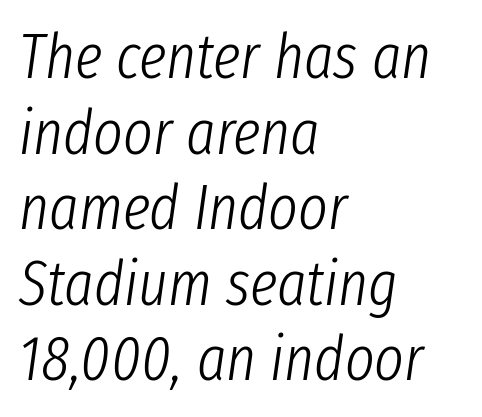
{"italic": "yes", "lean": "right", "slant_degrees": 8, "bold": "no", "weight": "light", "width": "condensed", "stroke_contrast": "low", "x_height": "medium", "monospaced": "no", "underline": "no", "align": "left", "line_spacing_ratio": 1.2, "letter_spacing": "normal", "letter_spacing_em": 0.0, "glyph_px": 63}
